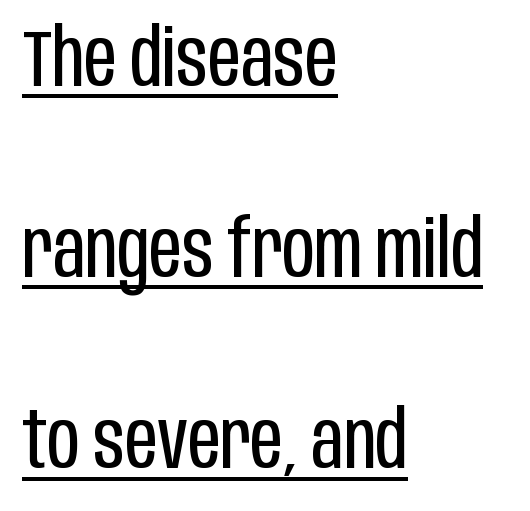
{"serif": "no", "italic": "no", "bold": "no", "weight": "regular", "width": "condensed", "stroke_contrast": "low", "x_height": "large", "monospaced": "no", "underline": "yes", "align": "left", "line_spacing": "loose", "line_spacing_ratio": 2.39, "letter_spacing": "normal", "letter_spacing_em": 0.0, "glyph_px": 80}
